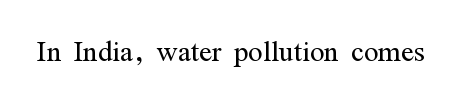
Q: Is the text bold? A: No.
Q: Is the text italic (slanted)? A: No, it is upright.
Q: Is the typeface a serif or a sans-serif typeface? A: Serif.
Q: Is the text underlined? A: No.
Q: Is the spacing between letters normal or unusually wide? A: Normal.
Q: Width (condensed, normal, or wide)? A: Condensed.
Q: Stroke contrast? A: Medium.
Q: x-height? A: Medium.
Q: Monospaced? A: No.
